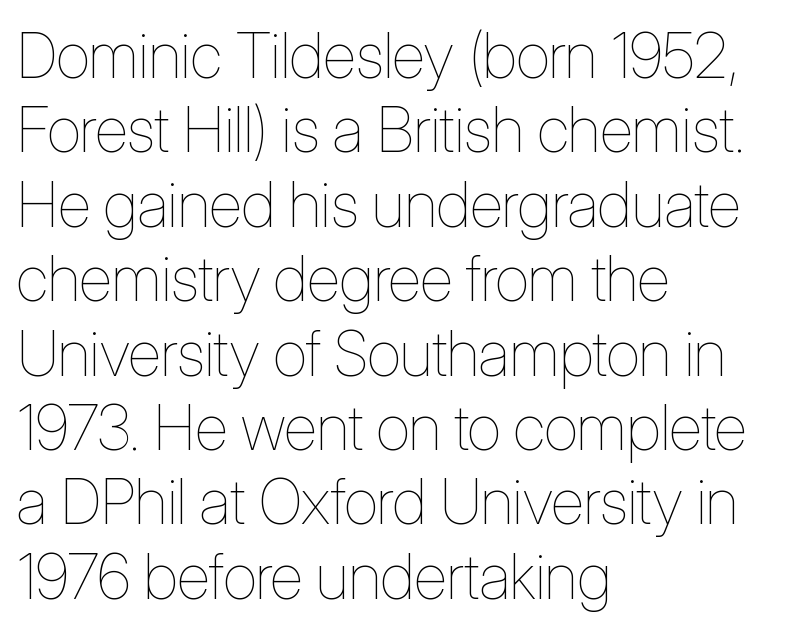
Q: Is the text bold? A: No.
Q: Is the text italic (slanted)? A: No, it is upright.
Q: Is the text underlined? A: No.
Q: How is the paragraph aligned? A: Left-aligned.
Q: Is the spacing between letters normal or unusually wide? A: Normal.
Q: Width (condensed, normal, or wide)? A: Condensed.
Q: Stroke contrast? A: Low.
Q: x-height? A: Medium.
Q: Monospaced? A: No.
